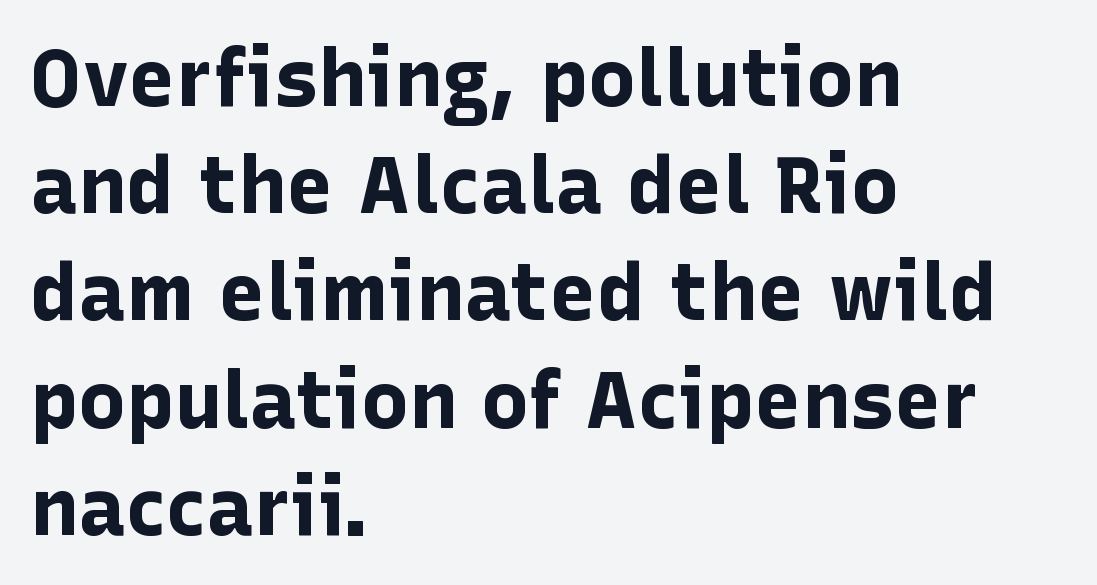
The lines in this sample share a left origin and differ only in where they stop. Underline: absent. The letters are bold, with thick, heavy strokes. Vertical spacing — default. There is no visible air inserted between adjacent glyphs. Check where the strokes stop: nothing finishes them off — pure sans.
